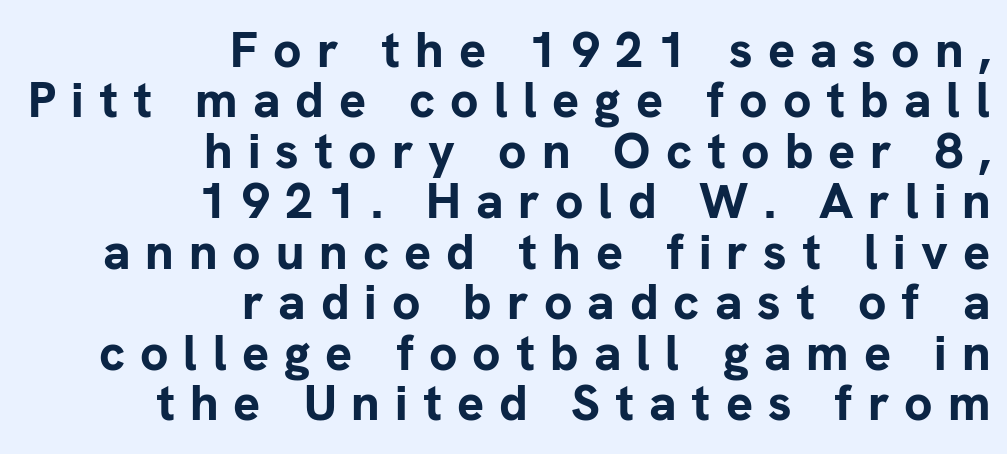
Q: Is the text bold? A: Yes.
Q: Is the text italic (slanted)? A: No, it is upright.
Q: Is the typeface a serif or a sans-serif typeface? A: Sans-serif.
Q: Is the text underlined? A: No.
Q: How is the paragraph aligned? A: Right-aligned.
Q: Is the spacing between letters normal or unusually wide? A: Unusually wide.
Q: Is the spacing between lines tight, normal or loose? A: Tight.
Q: Width (condensed, normal, or wide)? A: Normal.
Q: Stroke contrast? A: Low.
Q: x-height? A: Medium.
Q: Monospaced? A: No.
